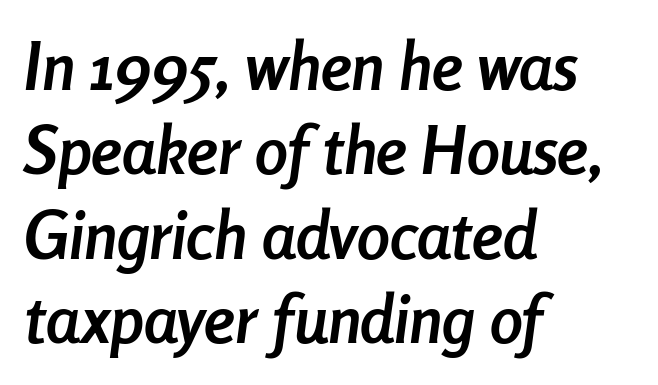
This sample is left-justified, so line endings fall wherever the words run out. The letters advance in unequal steps, a hallmark of proportional type. Tall strokes in this sample are angled rather than plumb. These lines carry a lot of weight — the face is fully bold. This rendering leaves character spacing at its baseline value. If you measured baseline to baseline, you'd find a middling distance.
